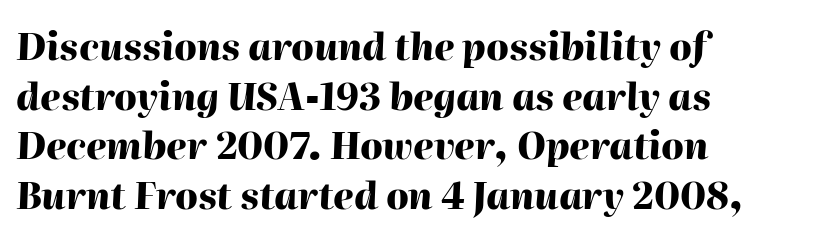
{"italic": "yes", "lean": "right", "slant_degrees": 2, "bold": "yes", "weight": "heavy", "width": "normal", "stroke_contrast": "high", "x_height": "medium", "monospaced": "no", "underline": "no", "align": "left", "line_spacing": "normal", "line_spacing_ratio": 1.34, "letter_spacing": "normal", "letter_spacing_em": 0.0, "glyph_px": 37}
